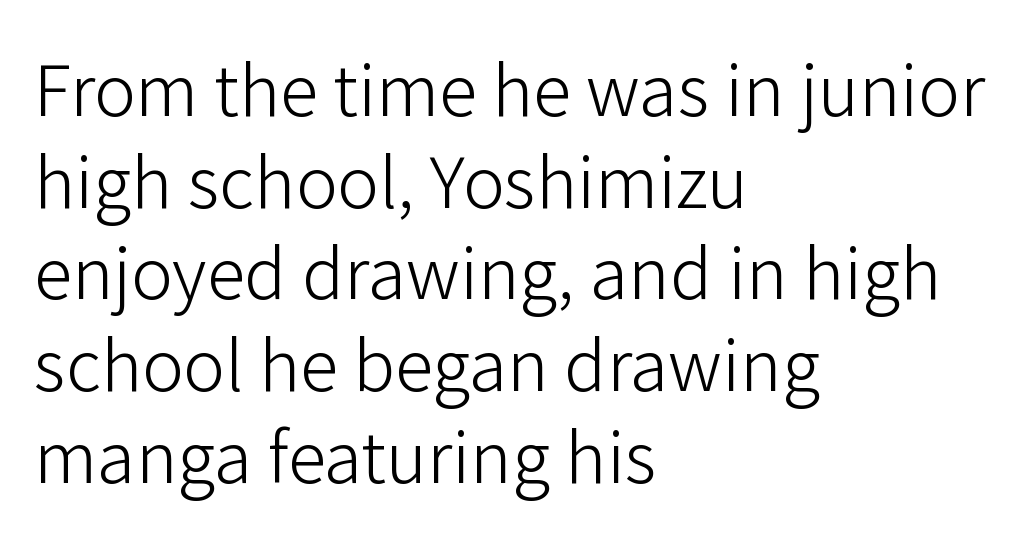
The image shows 70 px light sans-serif type, upright; set left-aligned, normal line spacing (1.31x), normal letter spacing, not underlined; low stroke contrast and a medium x-height.
